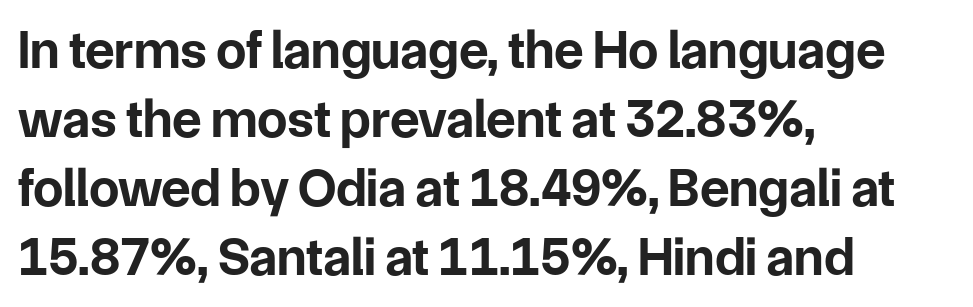
The image shows 54 px bold sans-serif type, upright; set left-aligned, normal line spacing (1.28x), normal letter spacing, not underlined; low stroke contrast and a medium x-height.
